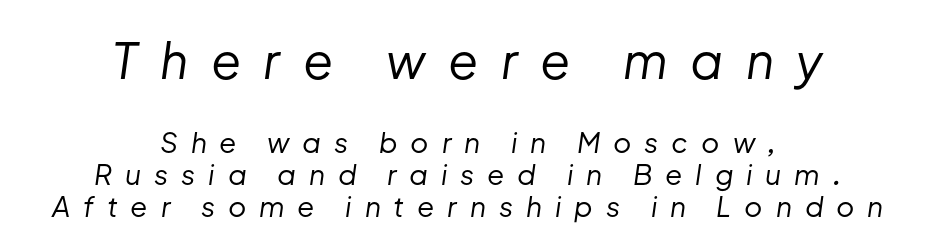
The image shows 49 px regular-weight type, italic (leaning right); set centered, tight line spacing (1.14x), unusually wide letter spacing (+0.46 em), not underlined; the first (top) block is 1.75x larger; low stroke contrast and a medium x-height.
